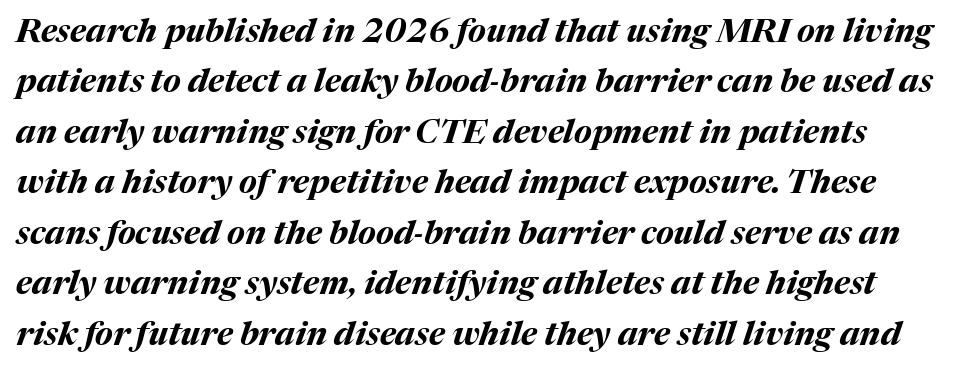
Q: Is the text bold? A: Yes.
Q: Is the text italic (slanted)? A: Yes, it leans right by about 17 degrees.
Q: Is the text underlined? A: No.
Q: Is the spacing between letters normal or unusually wide? A: Normal.
Q: Is the spacing between lines tight, normal or loose? A: Normal.
Q: Width (condensed, normal, or wide)? A: Normal.
Q: Stroke contrast? A: Medium.
Q: x-height? A: Medium.
Q: Monospaced? A: No.
